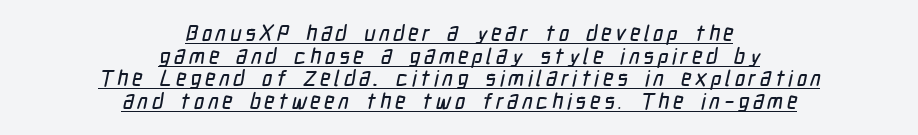
Q: Is the text underlined? A: Yes.
Q: How is the paragraph aligned? A: Centered.
Q: Is the spacing between lines tight, normal or loose? A: Tight.
